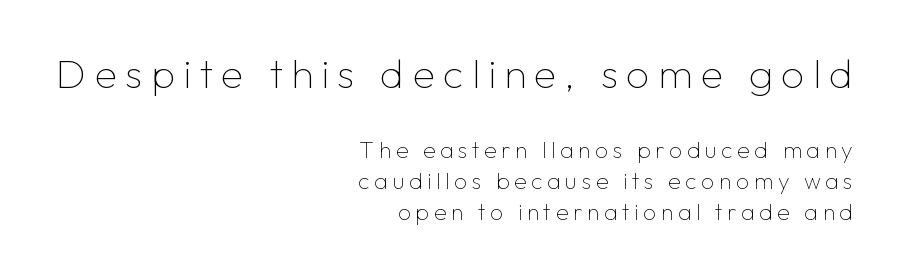
Q: Is the text bold? A: No.
Q: Is the text italic (slanted)? A: No, it is upright.
Q: Is the typeface a serif or a sans-serif typeface? A: Sans-serif.
Q: Is the text underlined? A: No.
Q: How is the paragraph aligned? A: Right-aligned.
Q: Is the spacing between letters normal or unusually wide? A: Unusually wide.
Q: Is the spacing between lines tight, normal or loose? A: Normal.
Q: Which block of text is set in a larger size, the first (top) or the second (bottom)? A: The first (top) one.
Q: Width (condensed, normal, or wide)? A: Normal.
Q: Stroke contrast? A: Low.
Q: x-height? A: Medium.
Q: Monospaced? A: No.
